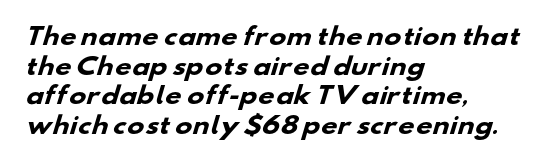
The image shows 23 px bold type; set left-aligned, normal line spacing (1.29x), normal letter spacing, not underlined.
